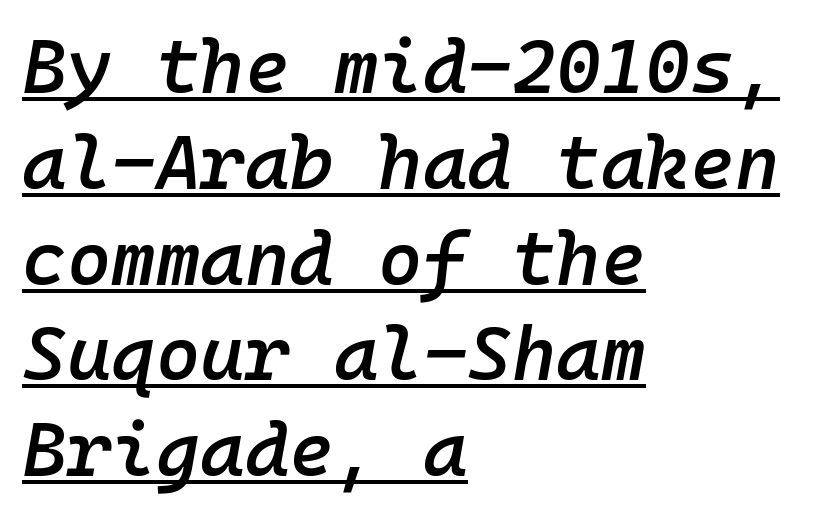
Q: Is the text bold? A: Semi-bold.
Q: Is the text italic (slanted)? A: Yes, it leans right by about 10 degrees.
Q: Is the text underlined? A: Yes.
Q: How is the paragraph aligned? A: Left-aligned.
Q: Is the spacing between letters normal or unusually wide? A: Normal.
Q: Is the spacing between lines tight, normal or loose? A: Normal.
Q: Width (condensed, normal, or wide)? A: Normal.
Q: Stroke contrast? A: Low.
Q: x-height? A: Medium.
Q: Monospaced? A: Yes.
